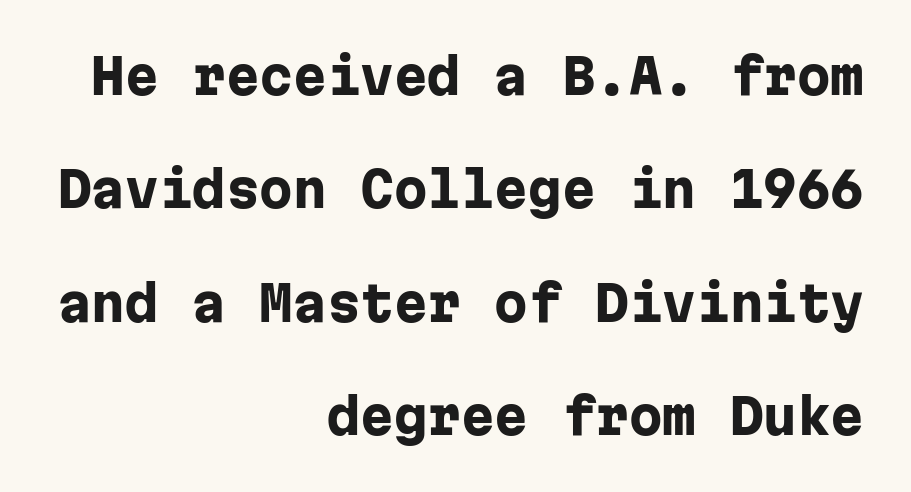
{"serif": "no", "italic": "no", "bold": "yes", "weight": "heavy", "width": "normal", "stroke_contrast": "low", "x_height": "medium", "monospaced": "yes", "underline": "no", "align": "right", "line_spacing": "loose", "line_spacing_ratio": 2.36, "letter_spacing": "normal", "letter_spacing_em": 0.0, "glyph_px": 48}
